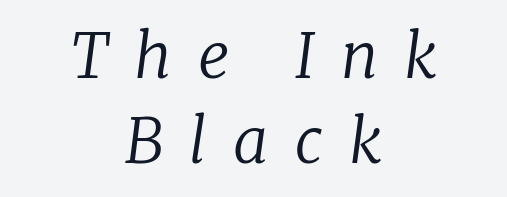
The rendering uses a moderate line-height, typical for paragraphs. Caption: face not bold, strokes unweighted. Teacher's note: observe the equal gaps on both sides — that is centered alignment. Each row of text sits above clean, open space. Here the designer chose a conventional face with non-uniform glyph widths. Tracking here is generous; glyphs stand well apart from one another.
